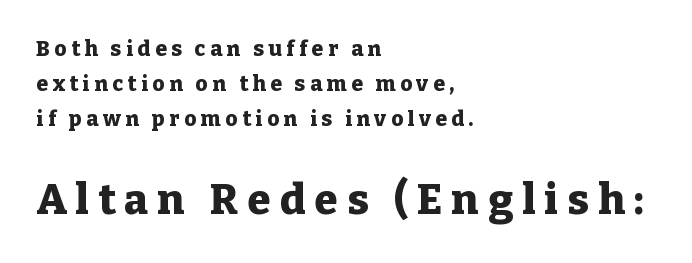
Is there any slant? The stems are plumb. Here the designer chose a conventional face with non-uniform glyph widths. Compare the two chunks: the lower has the greater cap height. There is plenty of visible air inserted between adjacent glyphs. Is this a sans? No — the strokes have serifs.
